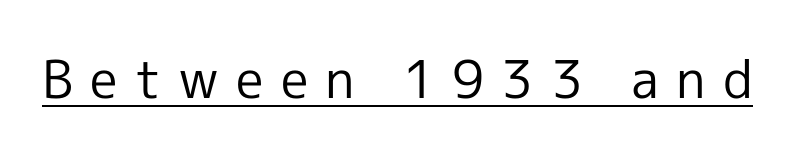
{"serif": "no", "italic": "no", "bold": "no", "weight": "regular", "width": "normal", "x_height": "medium", "monospaced": "no", "underline": "yes", "letter_spacing": "wide", "letter_spacing_em": 0.33, "glyph_px": 52}
